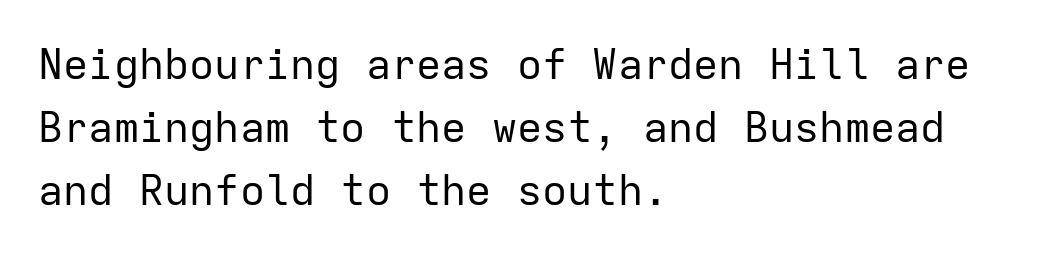
The image shows 42 px regular-weight sans-serif type, upright, monospaced; set left-aligned, normal line spacing (1.5x), normal letter spacing, not underlined; low stroke contrast and a medium x-height.
